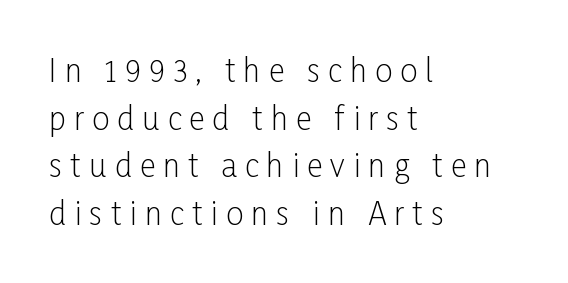
{"serif": "no", "italic": "no", "bold": "no", "weight": "light", "width": "condensed", "stroke_contrast": "low", "x_height": "medium", "monospaced": "no", "underline": "no", "align": "left", "line_spacing": "normal", "line_spacing_ratio": 1.54, "letter_spacing": "wide", "letter_spacing_em": 0.26, "glyph_px": 31}
